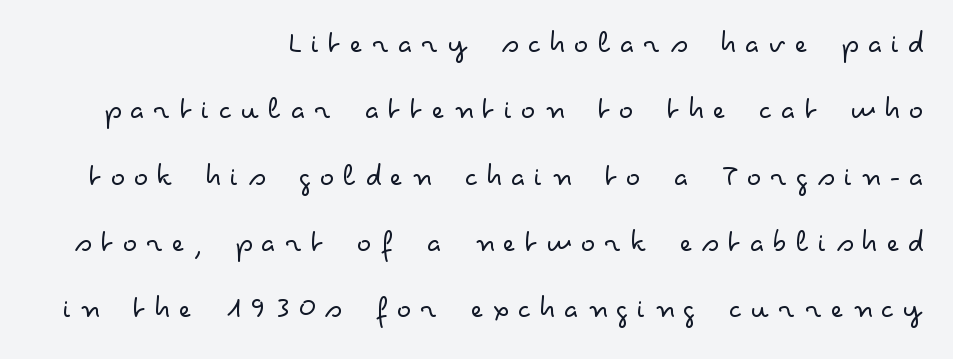
{"serif": "no", "italic": "no", "bold": "no", "weight": "light", "width": "wide", "stroke_contrast": "low", "x_height": "small", "monospaced": "no", "underline": "no", "align": "right", "line_spacing": "loose", "line_spacing_ratio": 1.95, "letter_spacing": "wide", "letter_spacing_em": 0.25, "glyph_px": 34}
